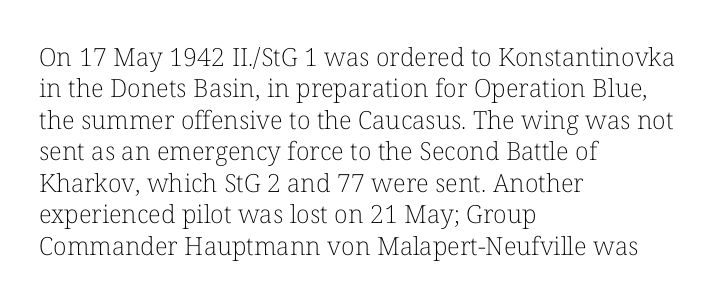
The image shows 25 px text type, upright; set left-aligned, normal line spacing (1.26x), normal letter spacing, not underlined.
